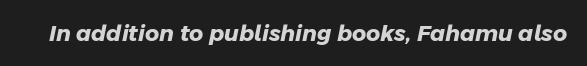
Does extra space separate the letters? No, they use regular spacing. Quick note: underline off. This is heavy type, rendered in bold.
